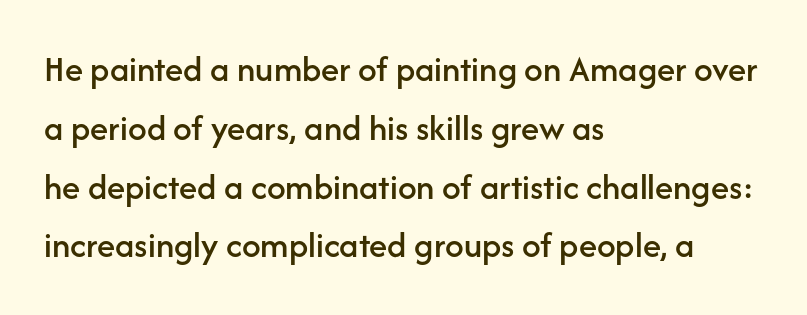
{"serif": "no", "italic": "no", "width": "normal", "stroke_contrast": "low", "x_height": "medium", "monospaced": "no", "underline": "no", "align": "left", "line_spacing": "normal", "line_spacing_ratio": 1.59, "letter_spacing": "normal", "letter_spacing_em": 0.0, "glyph_px": 37}
